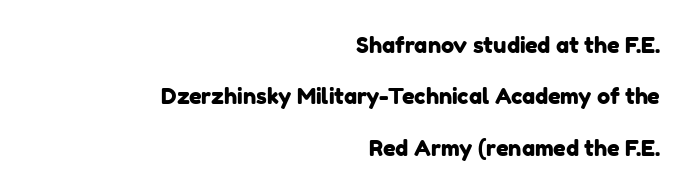
{"underline": "no", "align": "right", "line_spacing": "loose", "line_spacing_ratio": 2.33, "letter_spacing": "normal", "letter_spacing_em": 0.0, "glyph_px": 22}
